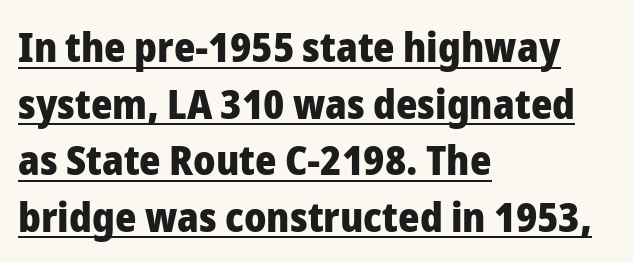
{"serif": "no", "italic": "no", "bold": "yes", "weight": "heavy", "width": "normal", "stroke_contrast": "low", "x_height": "medium", "monospaced": "no", "underline": "yes", "align": "left", "line_spacing": "normal", "line_spacing_ratio": 1.38, "letter_spacing": "normal", "letter_spacing_em": 0.0, "glyph_px": 41}
